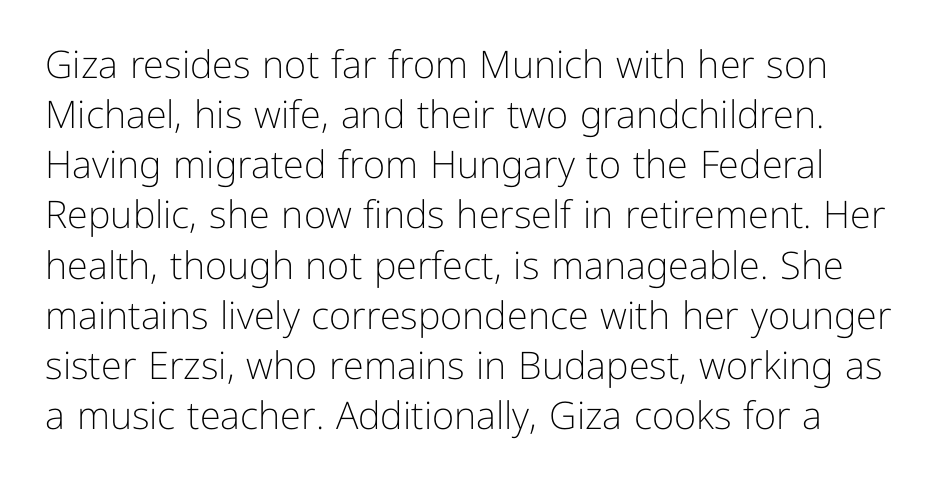
The characters display no serif detailing; their extremities are plain. Looks like regular typesetting: each glyph gets only the width it needs. Has an underline been added? It has not. The characters are drawn with everyday or finer stroke widths. Successive baselines arrive at the customary interval.
